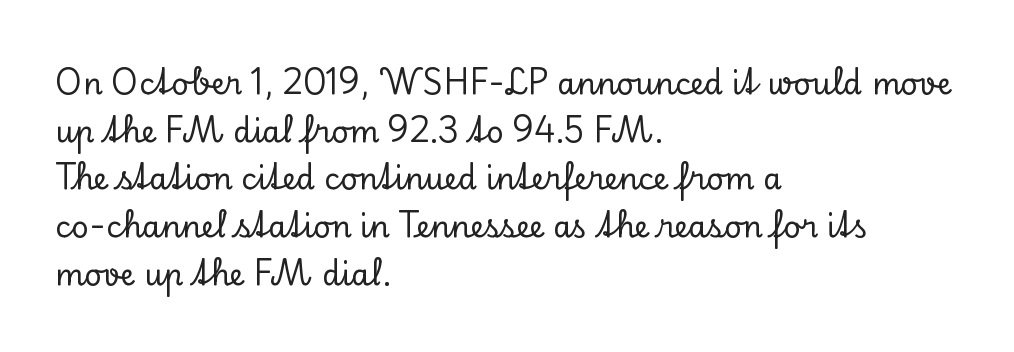
Do the characters align in a grid? No, the font is proportional. The face used here is rendered with its standard letterfit. A roman cut, with each character standing at attention. The rendering anchors every line to the left-hand side. A clean baseline with only descenders dipping below it.
